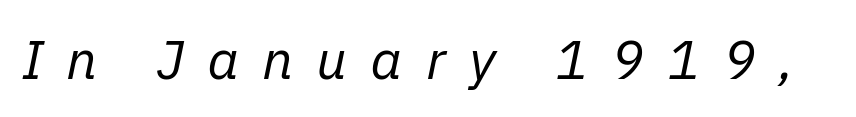
The image shows 55 px regular-weight type, italic (leaning right); set unusually wide letter spacing (+0.42 em), not underlined; low stroke contrast and a medium x-height.
